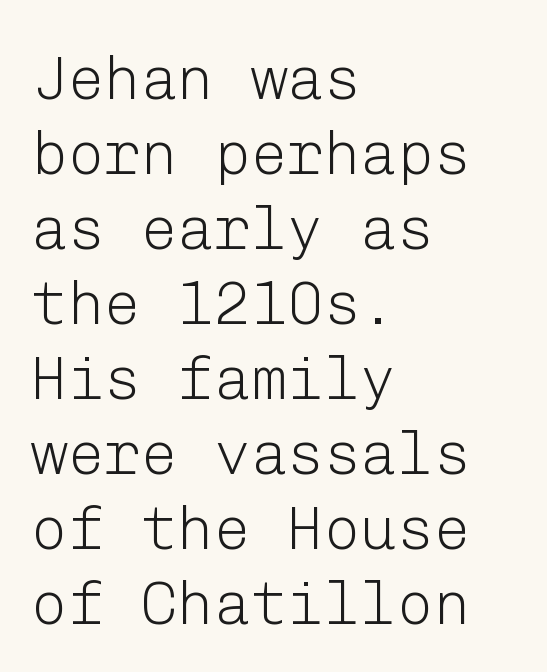
Q: Is the text bold? A: No.
Q: Is the text italic (slanted)? A: No, it is upright.
Q: Is the typeface a serif or a sans-serif typeface? A: Sans-serif.
Q: Is the text underlined? A: No.
Q: How is the paragraph aligned? A: Left-aligned.
Q: Is the spacing between letters normal or unusually wide? A: Normal.
Q: Width (condensed, normal, or wide)? A: Normal.
Q: Stroke contrast? A: Low.
Q: x-height? A: Medium.
